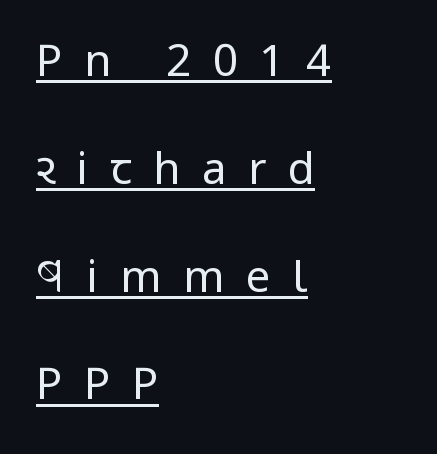
Q: Is the text bold? A: No.
Q: Is the text italic (slanted)? A: No, it is upright.
Q: Is the typeface a serif or a sans-serif typeface? A: Sans-serif.
Q: Is the text underlined? A: Yes.
Q: How is the paragraph aligned? A: Left-aligned.
Q: Is the spacing between letters normal or unusually wide? A: Unusually wide.
Q: Is the spacing between lines tight, normal or loose? A: Loose.
Q: Width (condensed, normal, or wide)? A: Condensed.
Q: Stroke contrast? A: Low.
Q: x-height? A: Large.
Q: Monospaced? A: No.
